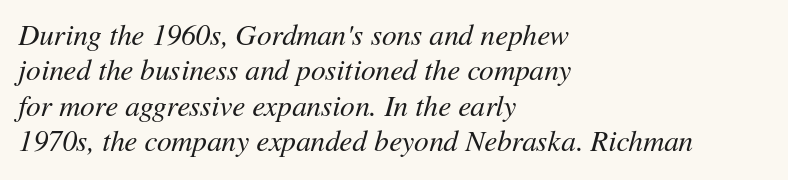
{"italic": "yes", "lean": "right", "slant_degrees": 11, "bold": "no", "weight": "regular", "width": "normal", "stroke_contrast": "medium", "x_height": "medium", "monospaced": "no", "underline": "no", "align": "left", "line_spacing_ratio": 1.22, "letter_spacing": "normal", "letter_spacing_em": 0.0, "glyph_px": 29}
